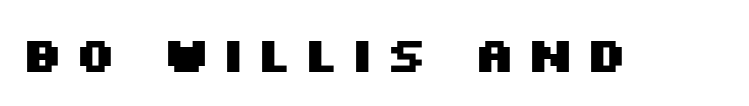
The image shows 49 px heavy, wide sans-serif type, upright; set unusually wide letter spacing (+0.21 em), not underlined; medium stroke contrast and a large x-height.
